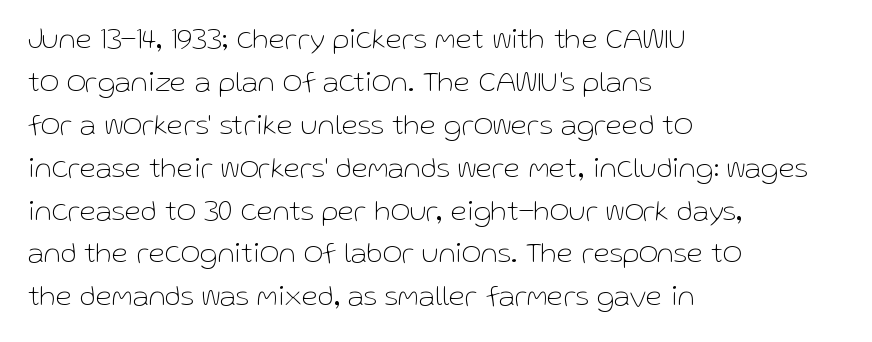
{"serif": "no", "italic": "no", "bold": "no", "weight": "thin", "width": "normal", "stroke_contrast": "low", "x_height": "medium", "monospaced": "no", "underline": "no", "align": "left", "line_spacing": "normal", "line_spacing_ratio": 1.43, "letter_spacing": "normal", "letter_spacing_em": 0.0, "glyph_px": 30}
